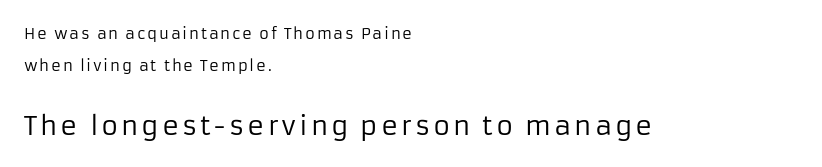
Lines of text with bare space underneath. The letters stand upright; this is a roman face. Each stroke keeps to a modest, everyday thickness or less. This sample is left-justified, so line endings fall wherever the words run out. These two chunks differ in scale, with the bottom chunk taking the larger measure. Baseline-to-baseline distance is far greater than the letter height.
